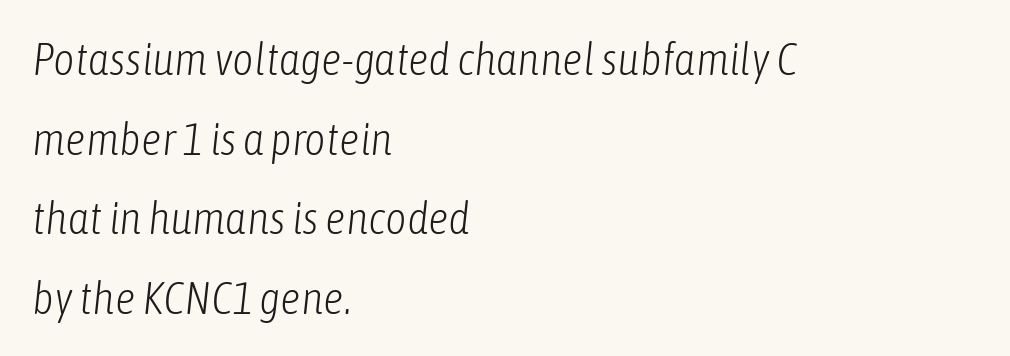
The image shows 46 px light, condensed type, italic (leaning right); set left-aligned, line spacing 1.73x, normal letter spacing, not underlined; low stroke contrast and a medium x-height.
